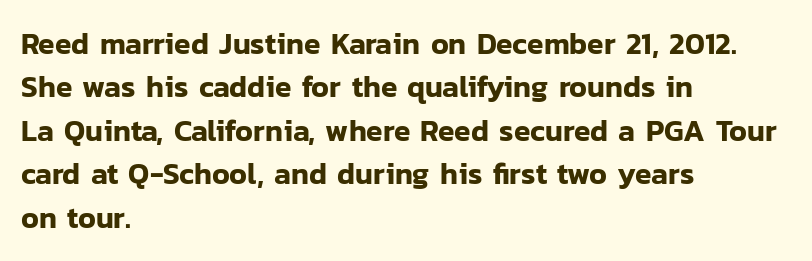
The image shows 30 px sans-serif type, upright; set left-aligned, normal line spacing (1.45x), normal letter spacing, not underlined; low stroke contrast and a medium x-height.
